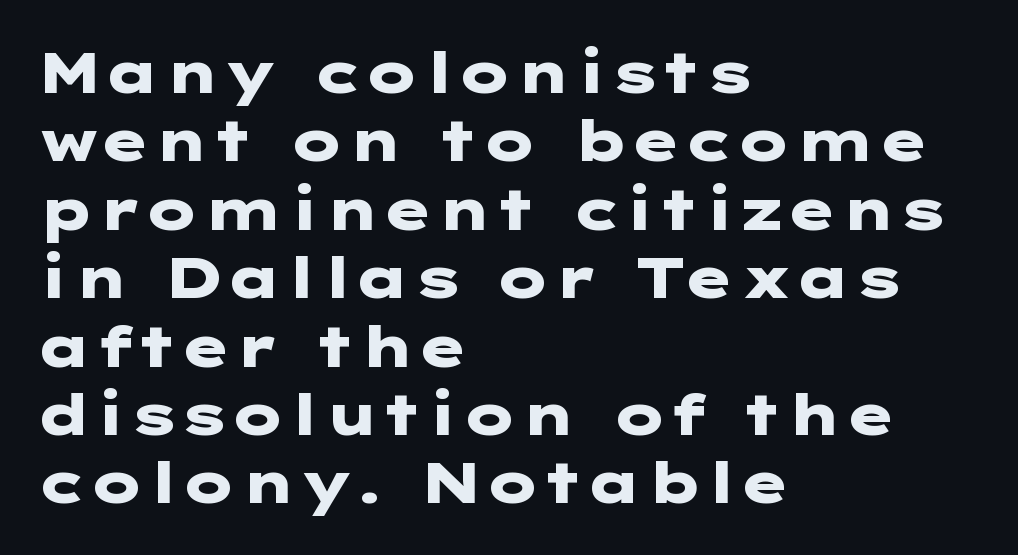
The image shows 57 px heavy, wide sans-serif type, upright; set left-aligned, line spacing 1.2x, normal letter spacing, not underlined; low stroke contrast and a medium x-height.
